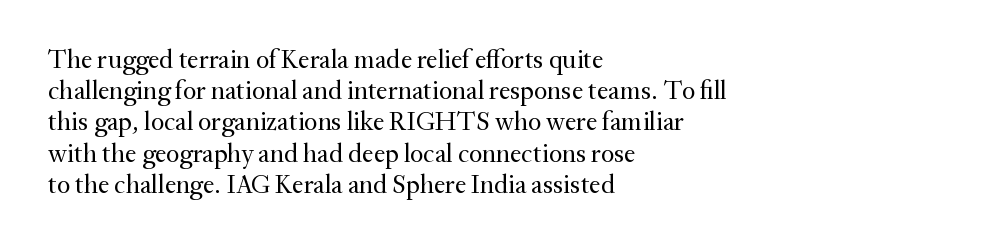
{"italic": "no", "bold": "no", "underline": "no", "align": "left", "line_spacing_ratio": 1.2, "letter_spacing": "normal", "letter_spacing_em": 0.0, "glyph_px": 26}
